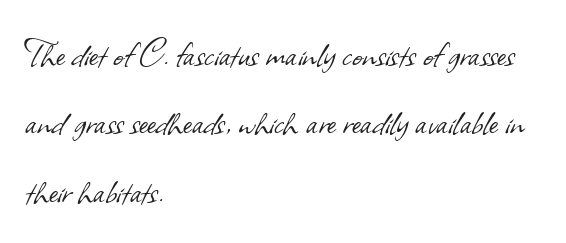
Q: Is the text bold? A: No.
Q: Is the typeface a serif or a sans-serif typeface? A: Sans-serif.
Q: Is the text underlined? A: No.
Q: How is the paragraph aligned? A: Left-aligned.
Q: Is the spacing between letters normal or unusually wide? A: Normal.
Q: Is the spacing between lines tight, normal or loose? A: Normal.
Q: Width (condensed, normal, or wide)? A: Normal.
Q: Stroke contrast? A: Low.
Q: x-height? A: Small.
Q: Monospaced? A: No.
